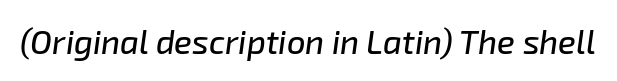
The image shows 33 px text type, italic (leaning right); set normal letter spacing, not underlined; low stroke contrast and a medium x-height.
